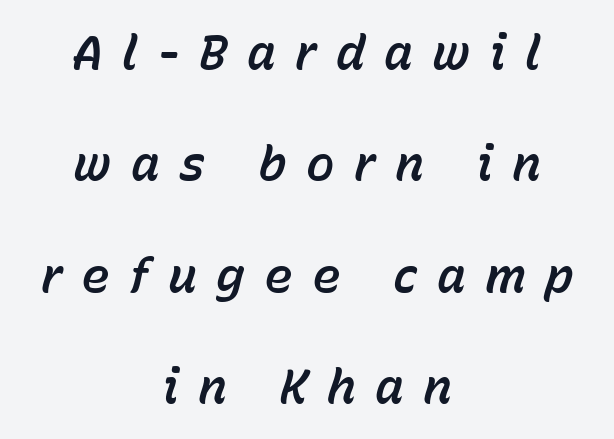
Students, note that the glyphs here are deliberately spaced far apart. Descender tails drop into unmarked territory. A centered setting, common on invitations and titles, is used for this passage. This sample has the flowing, uneven cadence of proportional lettering. The rendering uses a large line-height, opening up the rows. The lettering tilts uniformly, giving the passage an italic look.
